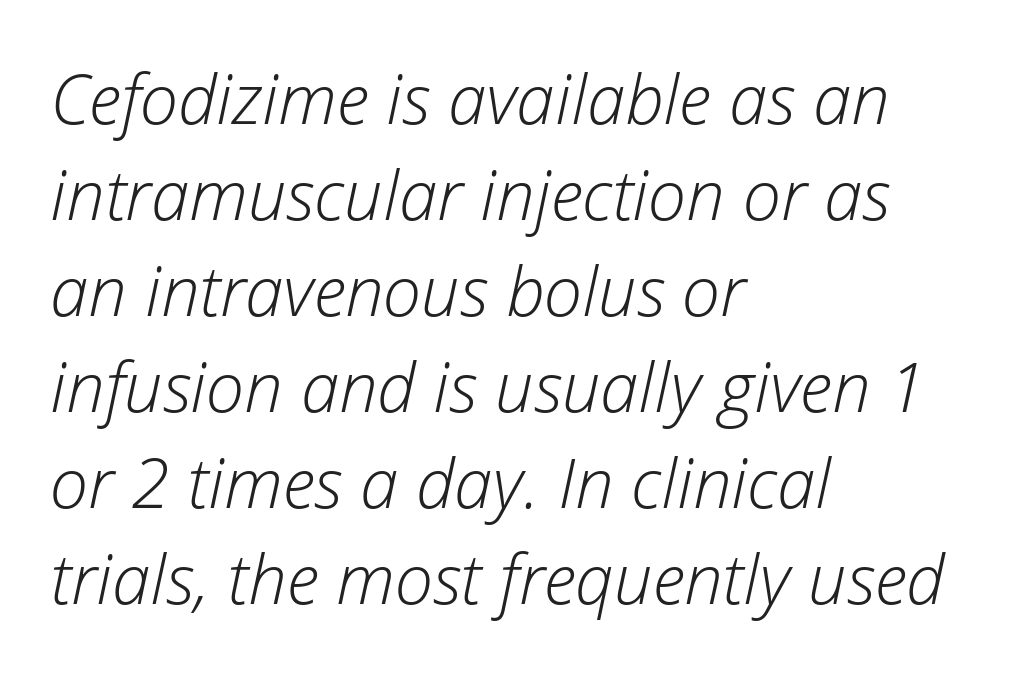
The image shows 69 px light type, italic (leaning right); set left-aligned, normal line spacing (1.39x), normal letter spacing, not underlined; low stroke contrast and a medium x-height.
